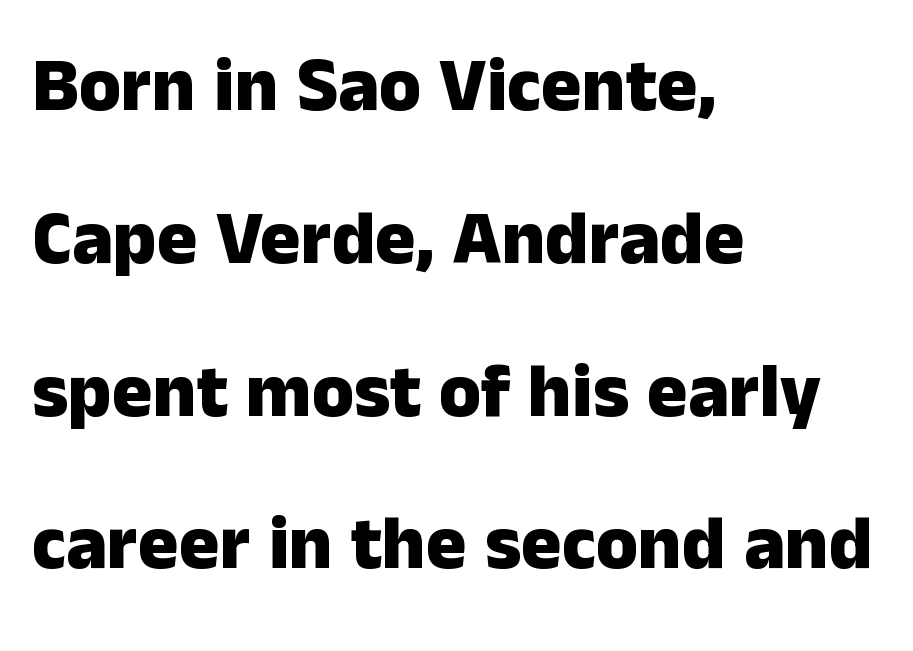
Q: Is the text bold? A: Yes.
Q: Is the text italic (slanted)? A: No, it is upright.
Q: Is the typeface a serif or a sans-serif typeface? A: Sans-serif.
Q: Is the text underlined? A: No.
Q: How is the paragraph aligned? A: Left-aligned.
Q: Is the spacing between letters normal or unusually wide? A: Normal.
Q: Is the spacing between lines tight, normal or loose? A: Loose.
Q: Width (condensed, normal, or wide)? A: Normal.
Q: Stroke contrast? A: Low.
Q: x-height? A: Medium.
Q: Monospaced? A: No.
